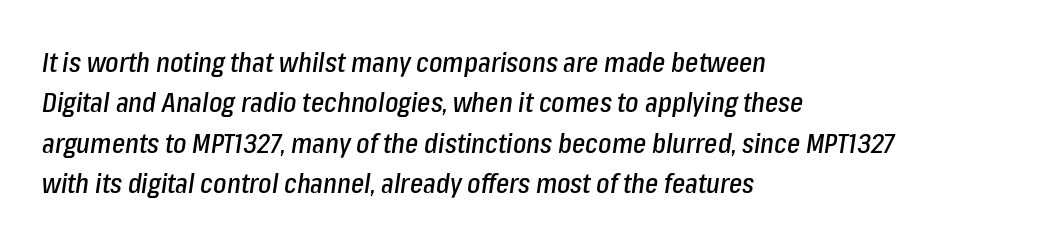
{"italic": "yes", "lean": "right", "slant_degrees": 8, "width": "condensed", "stroke_contrast": "low", "x_height": "medium", "monospaced": "no", "underline": "no", "align": "left", "line_spacing": "normal", "line_spacing_ratio": 1.44, "letter_spacing": "normal", "letter_spacing_em": 0.0, "glyph_px": 28}
